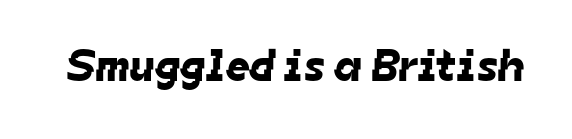
{"serif": "no", "width": "normal", "stroke_contrast": "low", "x_height": "medium", "monospaced": "no", "underline": "no", "letter_spacing": "normal", "letter_spacing_em": 0.0, "glyph_px": 46}
